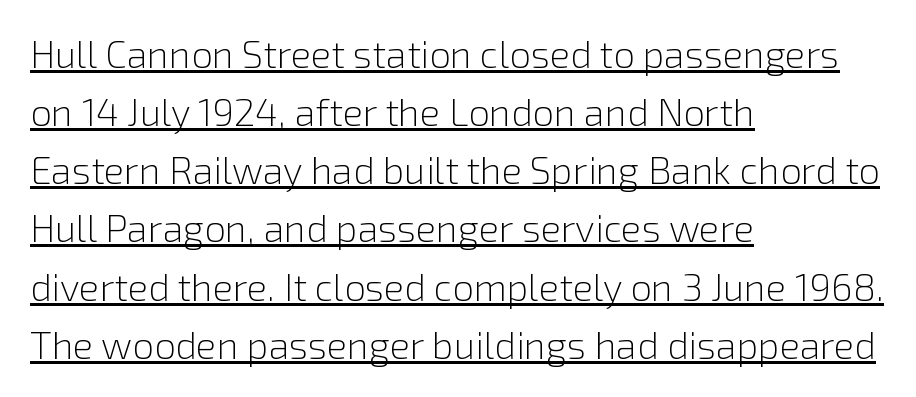
A typesetter would call this proportional, since set widths differ per character. Designer's note — italics off, roman on. Nothing heavy about these letters — not bold at all. The type family on display is of the sans-serif kind.
